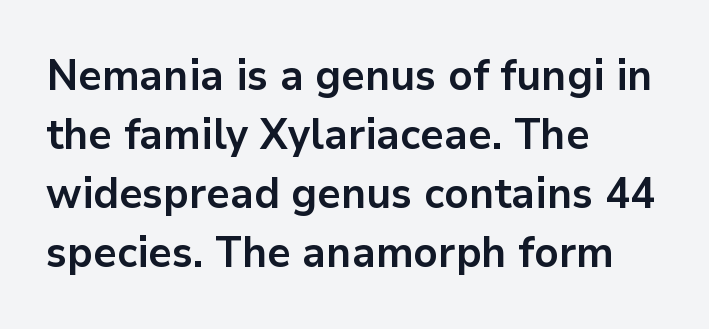
{"serif": "no", "italic": "no", "bold": "yes", "weight": "bold", "width": "normal", "stroke_contrast": "low", "x_height": "medium", "monospaced": "no", "underline": "no", "align": "left", "line_spacing": "normal", "line_spacing_ratio": 1.37, "letter_spacing": "normal", "letter_spacing_em": 0.0, "glyph_px": 43}
